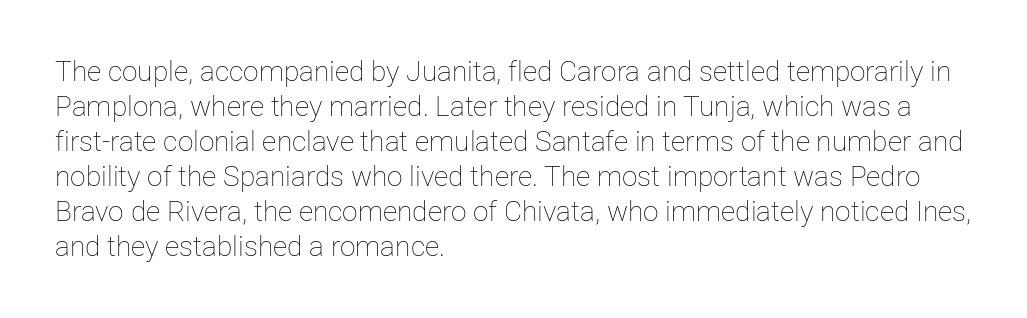
Q: Is the text bold? A: No.
Q: Is the text italic (slanted)? A: No, it is upright.
Q: Is the text underlined? A: No.
Q: How is the paragraph aligned? A: Left-aligned.
Q: Is the spacing between letters normal or unusually wide? A: Normal.
Q: Is the spacing between lines tight, normal or loose? A: Normal.
Q: Width (condensed, normal, or wide)? A: Normal.
Q: Stroke contrast? A: Low.
Q: x-height? A: Medium.
Q: Monospaced? A: No.
